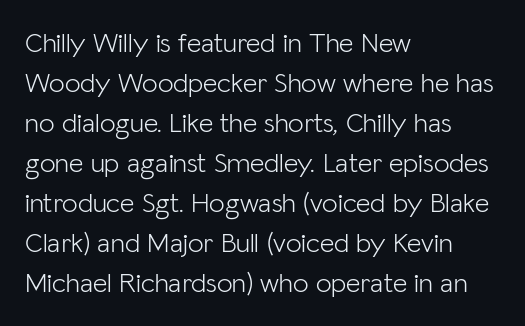
Q: Is the text bold? A: No.
Q: Is the text italic (slanted)? A: No, it is upright.
Q: Is the typeface a serif or a sans-serif typeface? A: Sans-serif.
Q: Is the text underlined? A: No.
Q: How is the paragraph aligned? A: Left-aligned.
Q: Is the spacing between letters normal or unusually wide? A: Normal.
Q: Is the spacing between lines tight, normal or loose? A: Normal.
Q: Width (condensed, normal, or wide)? A: Normal.
Q: Stroke contrast? A: Low.
Q: x-height? A: Medium.
Q: Monospaced? A: No.
